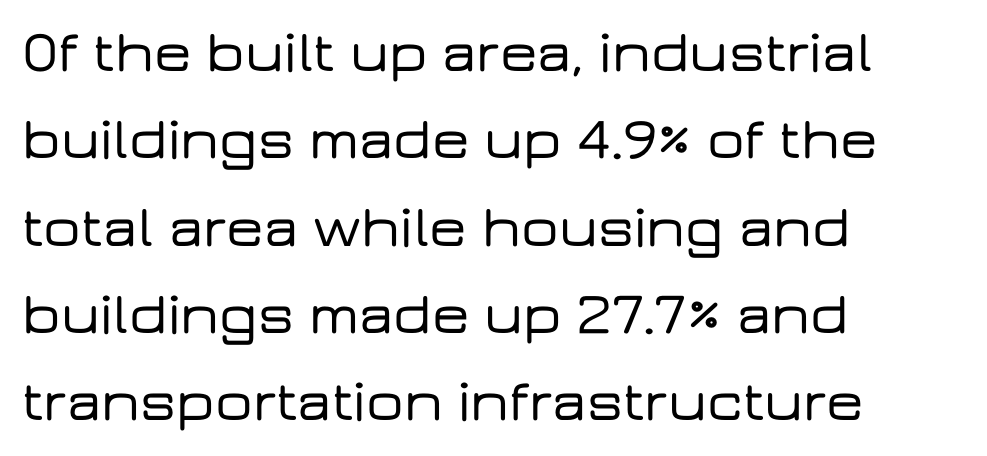
The image shows 59 px wide sans-serif type, upright; set left-aligned, normal line spacing (1.48x), normal letter spacing, not underlined; low stroke contrast and a medium x-height.
